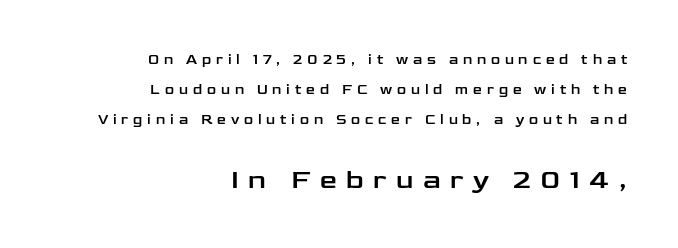
{"italic": "no", "underline": "no", "align": "right", "line_spacing": "loose", "line_spacing_ratio": 2.15, "letter_spacing": "wide", "letter_spacing_em": 0.35, "larger_block": "second", "size_ratio": 1.93, "glyph_px": 27}
